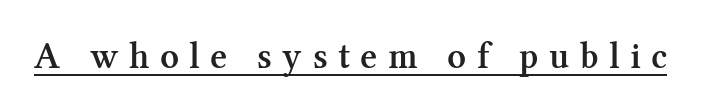
A bit beefed up — I'd call it semibold rather than bold. The lettering stays uniformly vertical, giving the passage a roman look. This sample has the flowing, uneven cadence of proportional lettering. This is serif lettering, the kind often seen in printed books.
